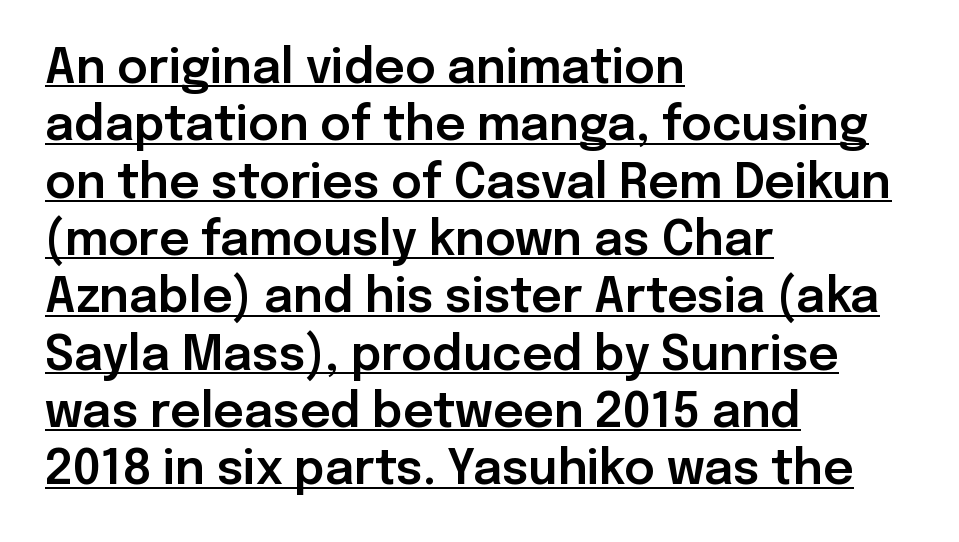
Q: Is the text italic (slanted)? A: No, it is upright.
Q: Is the typeface a serif or a sans-serif typeface? A: Sans-serif.
Q: Is the text underlined? A: Yes.
Q: How is the paragraph aligned? A: Left-aligned.
Q: Is the spacing between letters normal or unusually wide? A: Normal.
Q: Width (condensed, normal, or wide)? A: Normal.
Q: Stroke contrast? A: Low.
Q: x-height? A: Medium.
Q: Monospaced? A: No.
